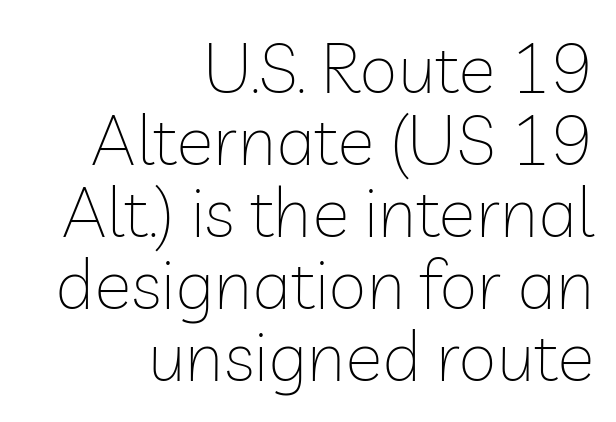
{"serif": "no", "italic": "no", "bold": "no", "weight": "thin", "width": "normal", "stroke_contrast": "low", "x_height": "medium", "monospaced": "no", "underline": "no", "align": "right", "line_spacing": "tight", "line_spacing_ratio": 1.03, "letter_spacing": "normal", "letter_spacing_em": 0.0, "glyph_px": 70}
